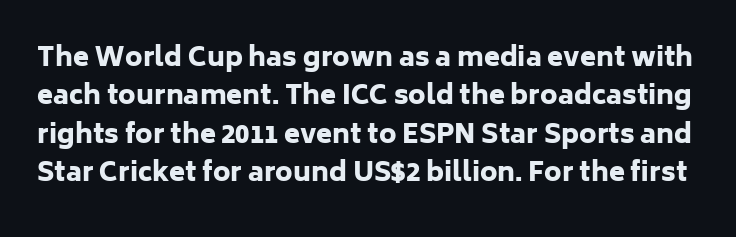
The image shows 26 px bold type, upright; set normal line spacing (1.48x), normal letter spacing, not underlined.
